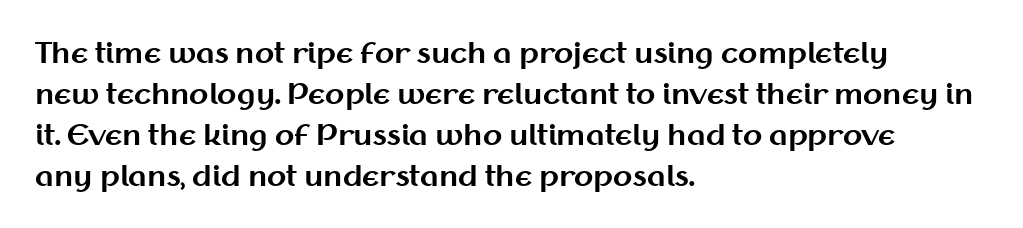
The image shows 28 px bold sans-serif type, upright; set left-aligned, normal line spacing (1.46x), normal letter spacing, not underlined; medium stroke contrast and a medium x-height.
